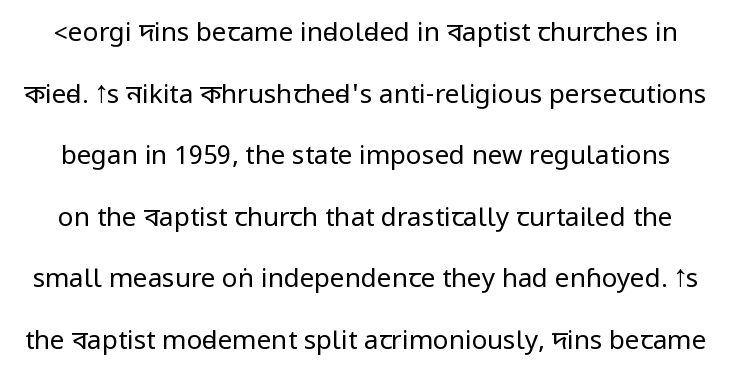
{"italic": "no", "bold": "no", "underline": "no", "line_spacing": "loose", "line_spacing_ratio": 2.37, "letter_spacing": "normal", "letter_spacing_em": 0.0, "glyph_px": 26}
